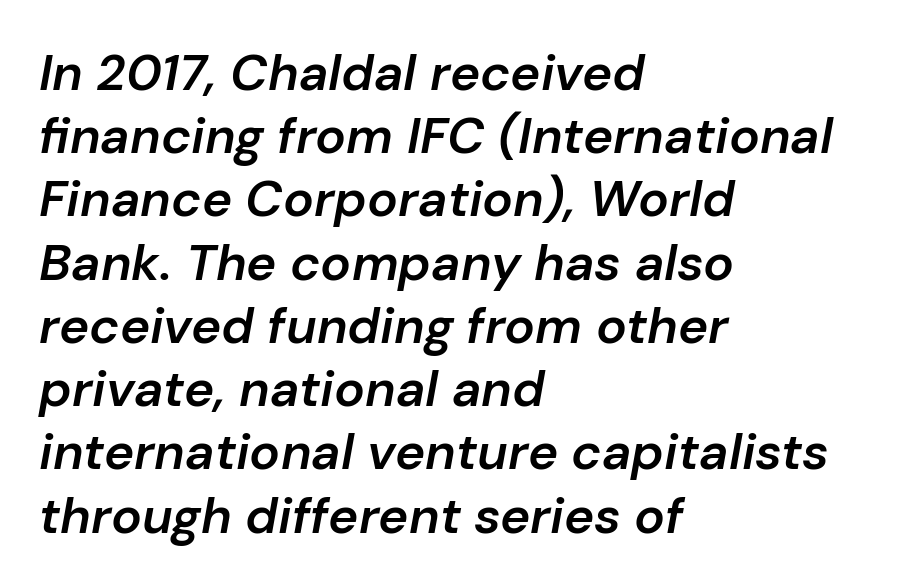
The image shows 51 px semibold type, italic (leaning right); set left-aligned, line spacing 1.24x, normal letter spacing, not underlined; low stroke contrast and a medium x-height.
